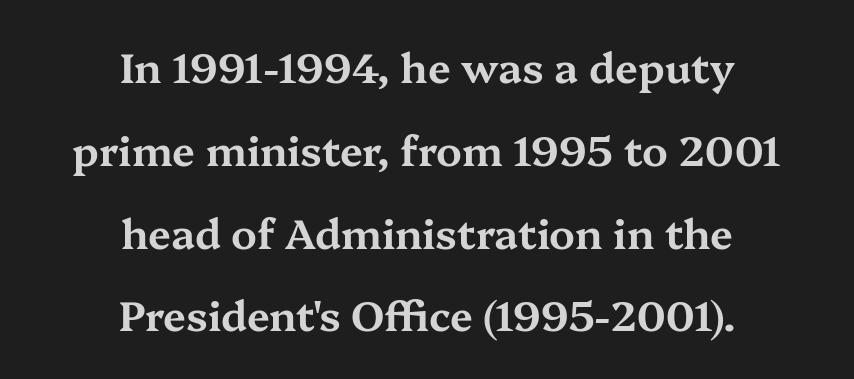
Does the copy run flush right? No — it is centered line by line. Bare-footed words on every line. Font category for this specimen: serif. Upright lettering throughout.
